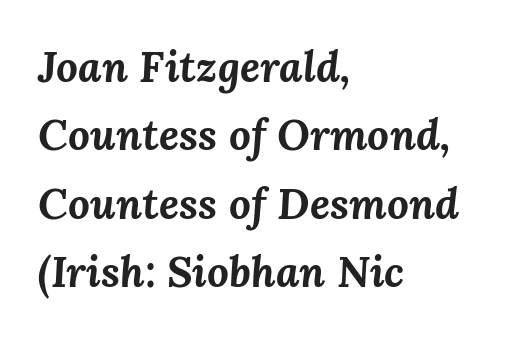
{"italic": "yes", "lean": "right", "slant_degrees": 3, "bold": "yes", "weight": "bold", "width": "normal", "stroke_contrast": "medium", "x_height": "medium", "monospaced": "no", "underline": "no", "align": "left", "line_spacing": "normal", "line_spacing_ratio": 1.59, "letter_spacing": "normal", "letter_spacing_em": 0.0, "glyph_px": 43}
